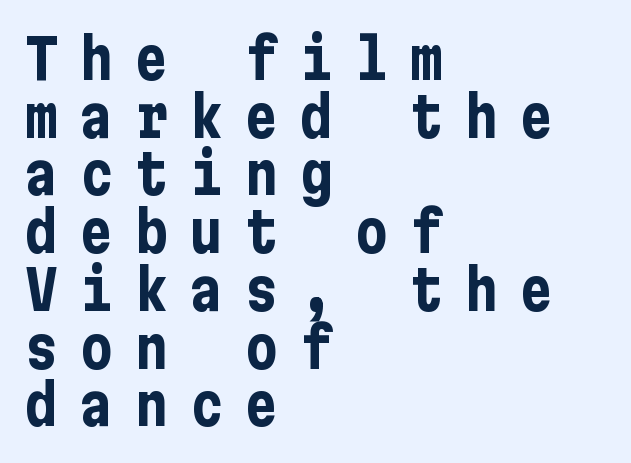
{"serif": "no", "italic": "no", "bold": "yes", "weight": "bold", "width": "condensed", "stroke_contrast": "low", "x_height": "medium", "underline": "no", "align": "left", "line_spacing": "tight", "line_spacing_ratio": 1.05, "letter_spacing": "wide", "letter_spacing_em": 0.4, "glyph_px": 55}
